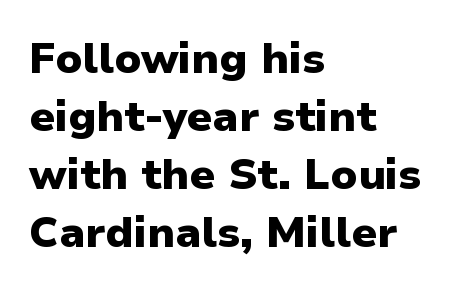
{"serif": "no", "italic": "no", "bold": "yes", "weight": "heavy", "width": "normal", "stroke_contrast": "low", "x_height": "medium", "monospaced": "no", "underline": "no", "align": "left", "line_spacing": "normal", "line_spacing_ratio": 1.35, "letter_spacing": "normal", "letter_spacing_em": 0.0, "glyph_px": 43}
